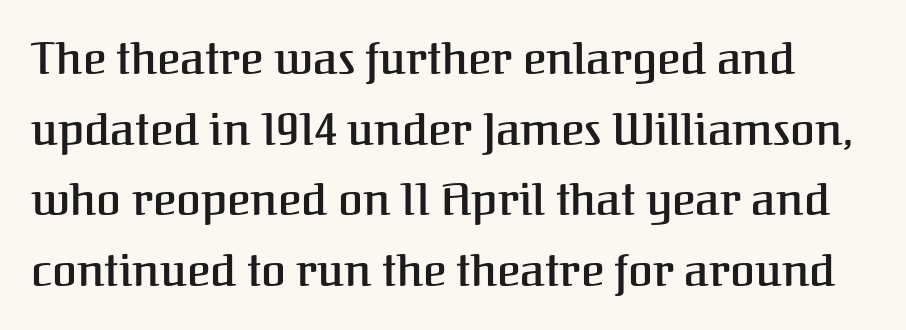
Q: Is the text bold? A: Semi-bold.
Q: Is the text italic (slanted)? A: No, it is upright.
Q: Is the typeface a serif or a sans-serif typeface? A: Serif.
Q: Is the text underlined? A: No.
Q: Is the spacing between letters normal or unusually wide? A: Normal.
Q: Is the spacing between lines tight, normal or loose? A: Normal.
Q: Width (condensed, normal, or wide)? A: Normal.
Q: Stroke contrast? A: Medium.
Q: x-height? A: Medium.
Q: Monospaced? A: No.
